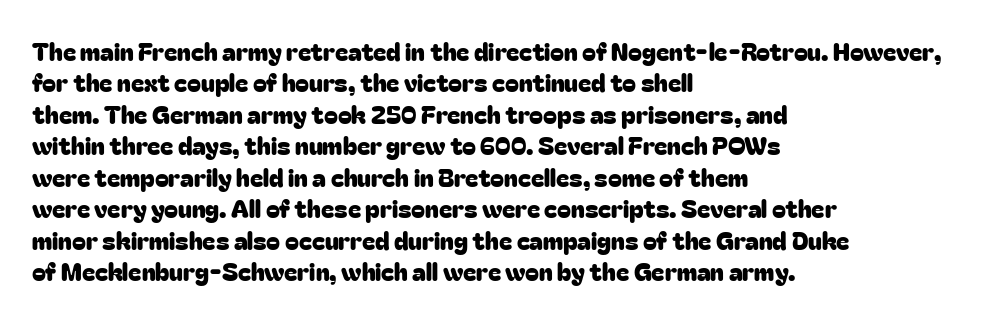
{"italic": "no", "underline": "no", "align": "left", "line_spacing": "normal", "line_spacing_ratio": 1.26, "letter_spacing": "normal", "letter_spacing_em": 0.0, "glyph_px": 25}
